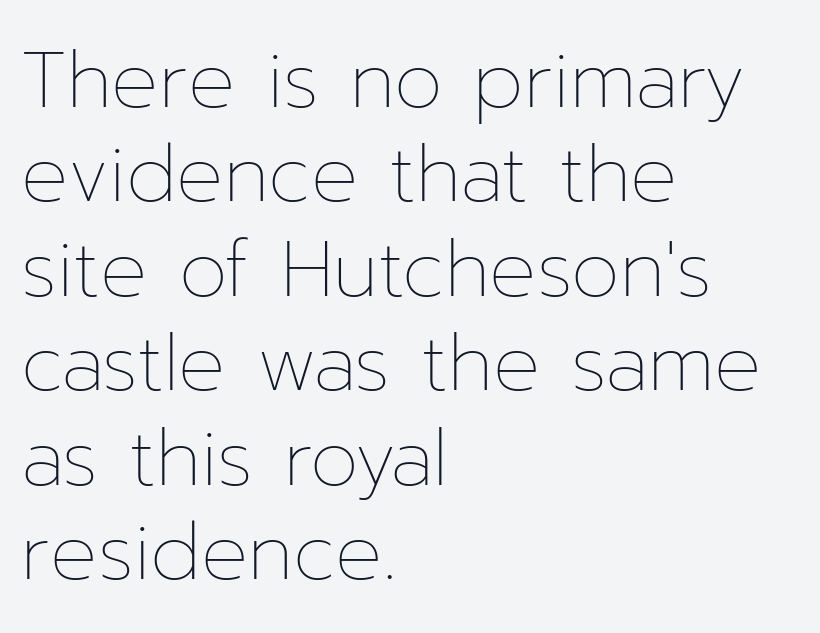
{"italic": "no", "bold": "no", "weight": "thin", "width": "normal", "stroke_contrast": "low", "x_height": "medium", "monospaced": "no", "underline": "no", "align": "left", "line_spacing_ratio": 1.21, "letter_spacing": "normal", "letter_spacing_em": 0.0, "glyph_px": 78}
